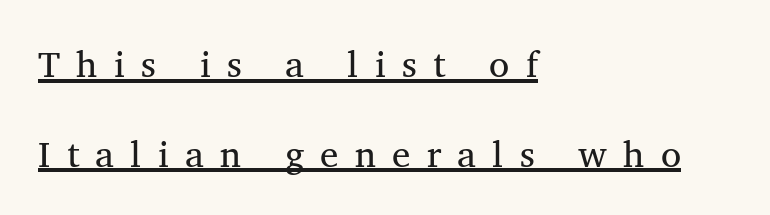
Q: Is the text italic (slanted)? A: No, it is upright.
Q: Is the typeface a serif or a sans-serif typeface? A: Serif.
Q: Is the text underlined? A: Yes.
Q: How is the paragraph aligned? A: Left-aligned.
Q: Is the spacing between letters normal or unusually wide? A: Unusually wide.
Q: Is the spacing between lines tight, normal or loose? A: Loose.
Q: Width (condensed, normal, or wide)? A: Normal.
Q: Stroke contrast? A: Medium.
Q: x-height? A: Medium.
Q: Monospaced? A: No.
